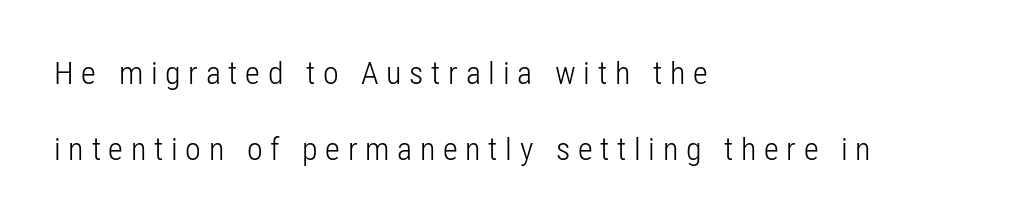
Reading down the block, your eye returns to a fixed left position each line. No letter is thick-stroked: the sample isn't bold. A typesetter would call this leading open, well beyond the default. A typesetter would call this proportional, since set widths differ per character. Look at the bottom of the vertical strokes: they stop flat, with no serifs.
